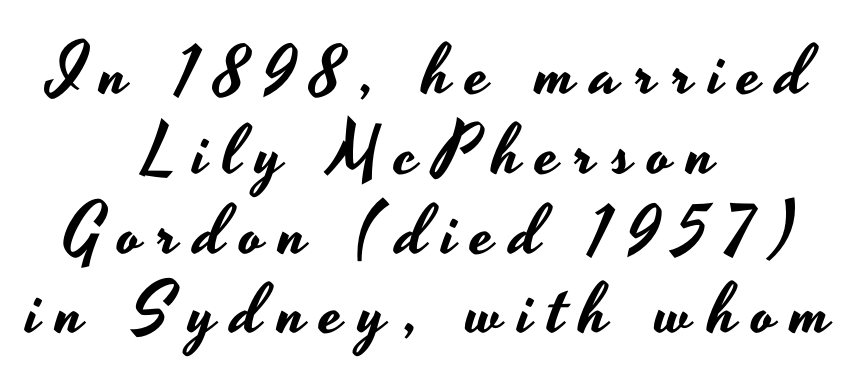
{"serif": "no", "width": "wide", "stroke_contrast": "low", "x_height": "small", "monospaced": "no", "underline": "no", "align": "center", "line_spacing": "tight", "line_spacing_ratio": 1.14, "letter_spacing": "wide", "letter_spacing_em": 0.22, "glyph_px": 70}
